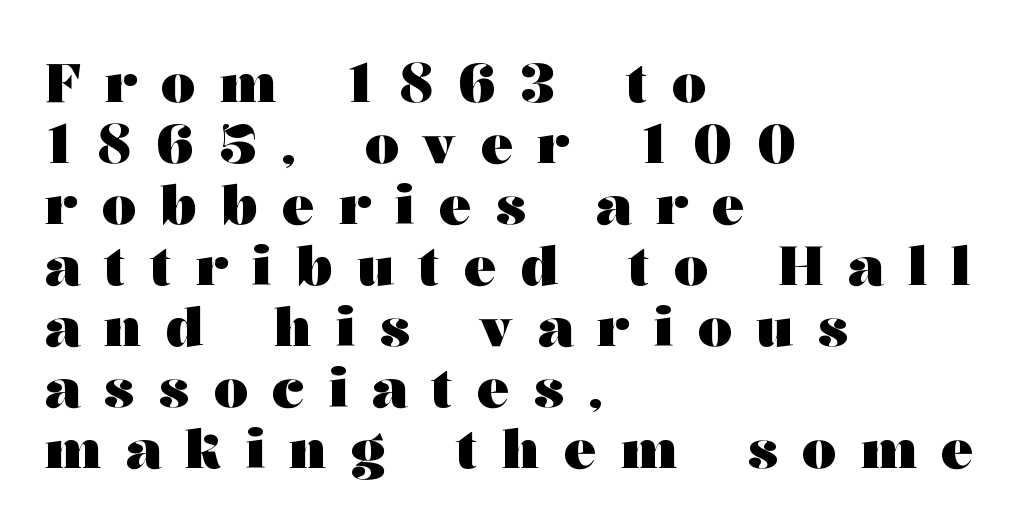
The image shows 54 px heavy, wide serif type, upright; set left-aligned, tight line spacing (1.13x), unusually wide letter spacing (+0.45 em), not underlined; medium stroke contrast and a medium x-height.
